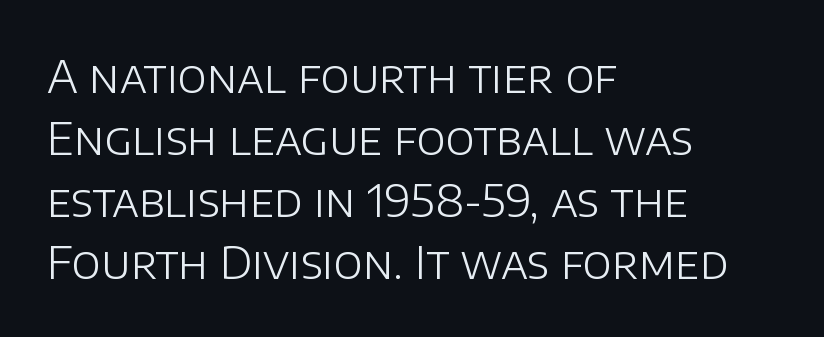
The image shows 44 px light sans-serif type, upright; set left-aligned, normal line spacing (1.41x), normal letter spacing, not underlined; low stroke contrast and a large x-height.
